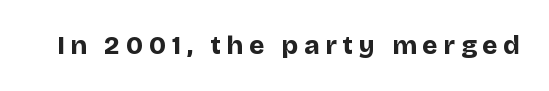
{"italic": "no", "bold": "yes", "underline": "no", "letter_spacing": "wide", "letter_spacing_em": 0.22, "glyph_px": 26}
